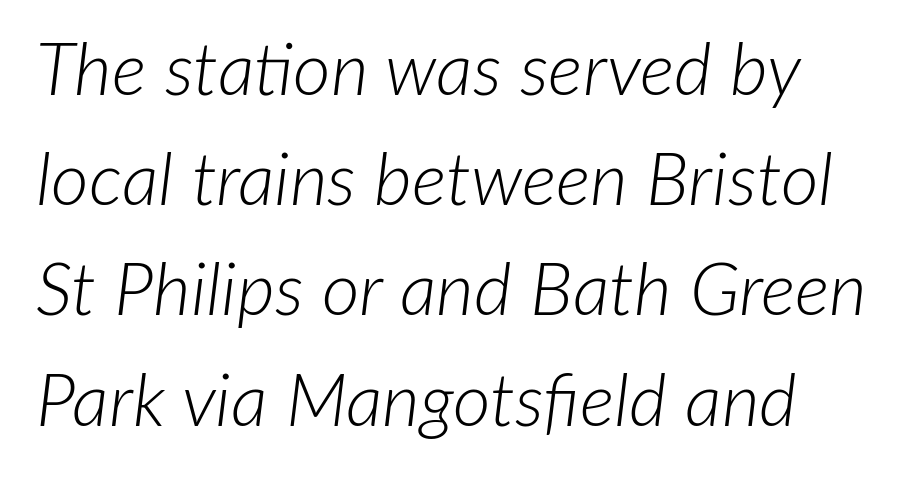
{"italic": "yes", "lean": "right", "slant_degrees": 7, "bold": "no", "weight": "light", "width": "normal", "stroke_contrast": "low", "x_height": "medium", "monospaced": "no", "underline": "no", "line_spacing": "normal", "line_spacing_ratio": 1.51, "letter_spacing": "normal", "letter_spacing_em": 0.0, "glyph_px": 73}
